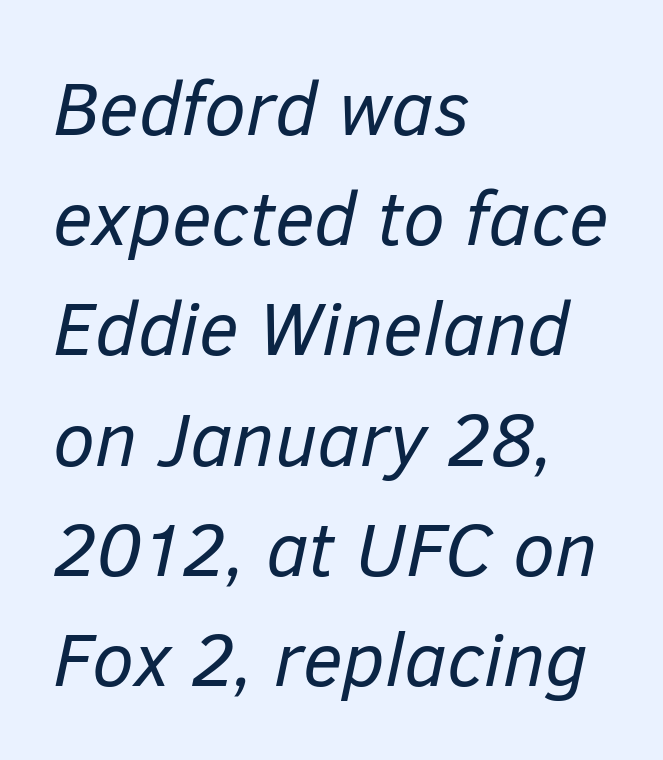
{"italic": "yes", "lean": "right", "slant_degrees": 12, "bold": "no", "weight": "regular", "width": "normal", "stroke_contrast": "low", "x_height": "medium", "monospaced": "no", "underline": "no", "align": "left", "line_spacing": "normal", "line_spacing_ratio": 1.45, "letter_spacing": "normal", "letter_spacing_em": 0.0, "glyph_px": 76}
